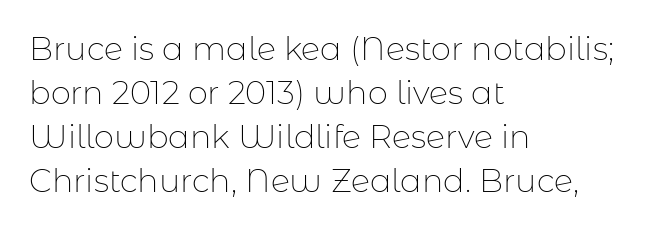
Q: Is the text bold? A: No.
Q: Is the text italic (slanted)? A: No, it is upright.
Q: Is the typeface a serif or a sans-serif typeface? A: Sans-serif.
Q: Is the text underlined? A: No.
Q: How is the paragraph aligned? A: Left-aligned.
Q: Is the spacing between letters normal or unusually wide? A: Normal.
Q: Is the spacing between lines tight, normal or loose? A: Normal.
Q: Width (condensed, normal, or wide)? A: Normal.
Q: Stroke contrast? A: Low.
Q: x-height? A: Medium.
Q: Monospaced? A: No.
